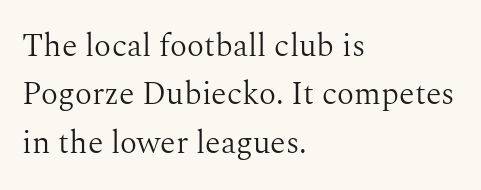
The image shows 32 px light serif type, upright; set left-aligned, normal line spacing (1.51x), normal letter spacing, not underlined; medium stroke contrast and a medium x-height.
